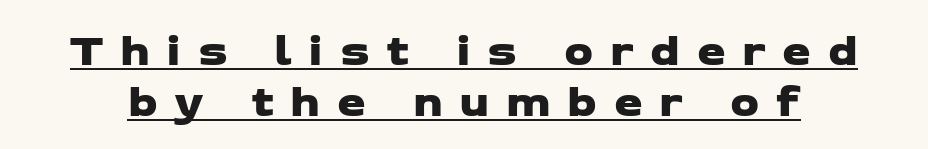
Q: Is the typeface a serif or a sans-serif typeface? A: Sans-serif.
Q: Is the text underlined? A: Yes.
Q: Is the spacing between letters normal or unusually wide? A: Unusually wide.
Q: Is the spacing between lines tight, normal or loose? A: Tight.
Q: Width (condensed, normal, or wide)? A: Wide.
Q: Stroke contrast? A: Low.
Q: x-height? A: Medium.
Q: Monospaced? A: No.
